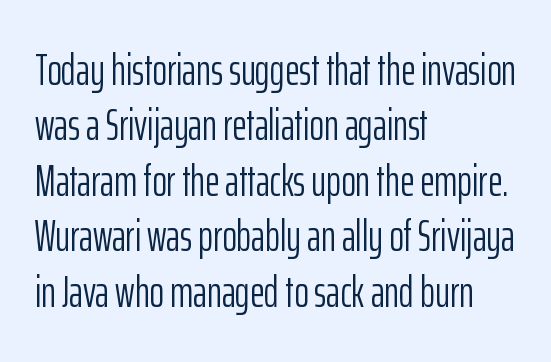
The image shows 44 px light, condensed sans-serif type, upright; set left-aligned, normal line spacing (1.26x), normal letter spacing, not underlined; low stroke contrast and a medium x-height.
